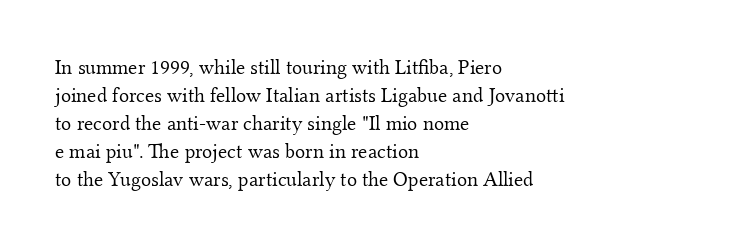
{"italic": "no", "bold": "no", "underline": "no", "align": "left", "line_spacing": "normal", "line_spacing_ratio": 1.33, "letter_spacing": "normal", "letter_spacing_em": 0.0, "glyph_px": 21}
